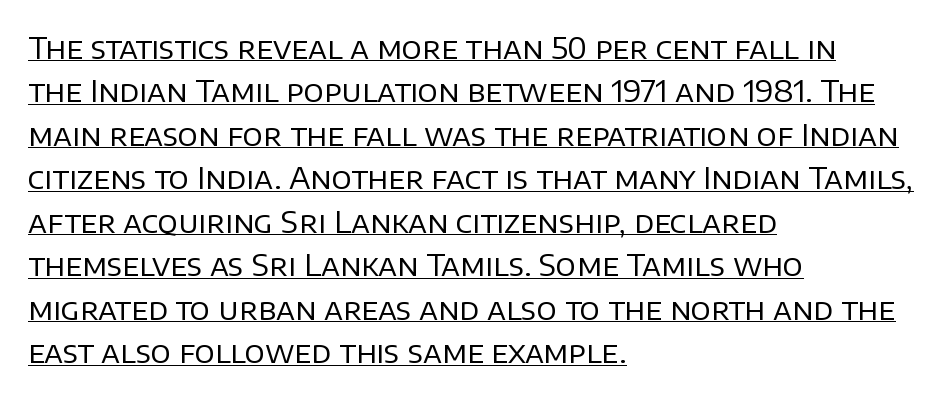
{"serif": "no", "italic": "no", "bold": "no", "weight": "regular", "width": "normal", "stroke_contrast": "low", "x_height": "large", "monospaced": "no", "underline": "yes", "align": "left", "line_spacing": "normal", "line_spacing_ratio": 1.45, "letter_spacing": "normal", "letter_spacing_em": 0.0, "glyph_px": 30}
